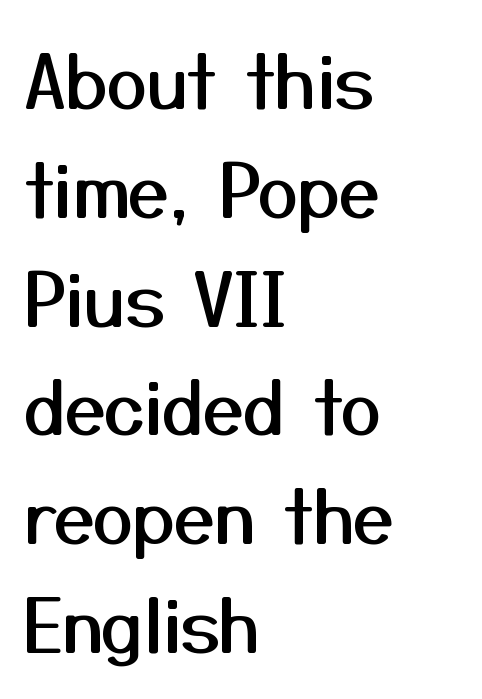
{"serif": "no", "italic": "no", "width": "normal", "stroke_contrast": "medium", "x_height": "medium", "monospaced": "no", "underline": "no", "align": "left", "line_spacing": "normal", "line_spacing_ratio": 1.49, "letter_spacing": "normal", "letter_spacing_em": 0.0, "glyph_px": 73}
